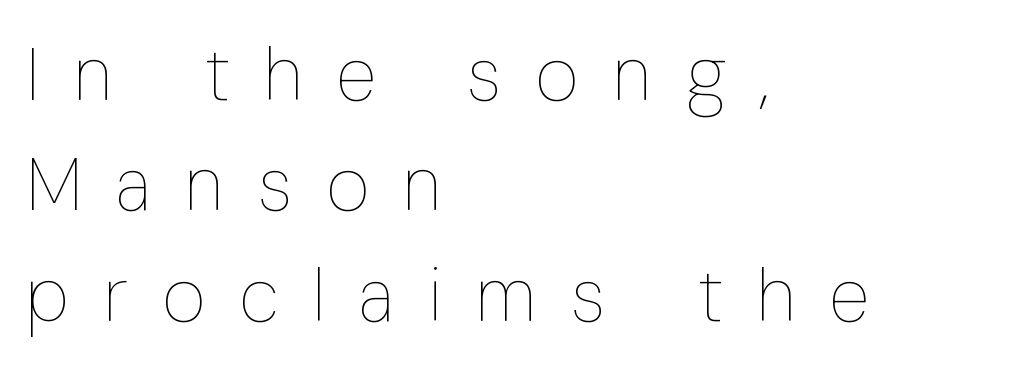
The specimen omits any rule beneath the text block's lines. Students, note that the glyphs here are deliberately spaced far apart. The typesetting does not lean heavy: it is not bold. Ordinary non-slanted type is in use. This sample keeps an unexceptional amount of space between lines. Varying glyph widths throughout — classic text-font behaviour.
